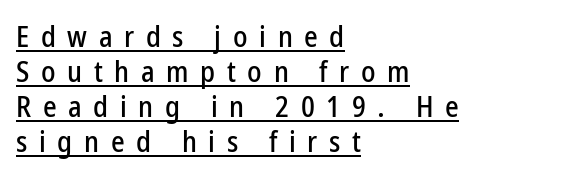
The image shows 29 px condensed sans-serif type, upright; set left-aligned, line spacing 1.21x, unusually wide letter spacing (+0.4 em), underlined; low stroke contrast and a medium x-height.
